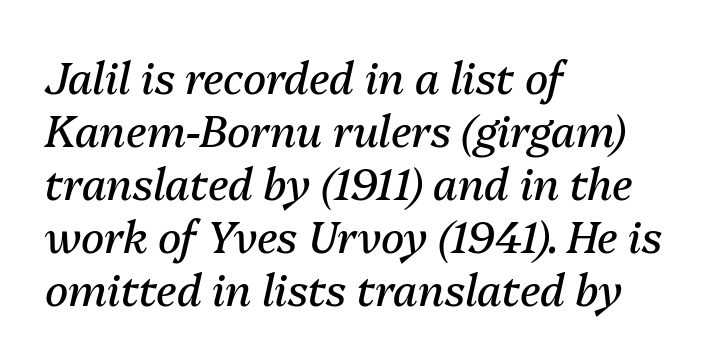
Observe the ordinary spacing: letters are neighbours, not strangers. Casual observation: everything's shoved over to the left. The face used here is proportionally spaced, like ordinary book or web type. Emphasis-style slanted type is in use.
